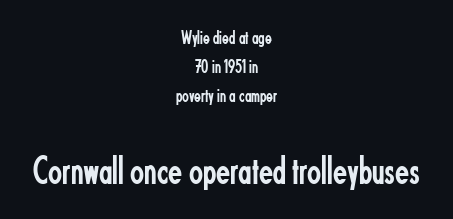
Ordinary non-slanted type is in use. What's the leading like? Ordinary, nothing unusual. The space beneath each line is pristine and unruled. The typeface chosen for these lines omits serifs. You could not count columns in this text — the font is proportionally spaced. Default kerning and tracking; the words read as compact shapes.
